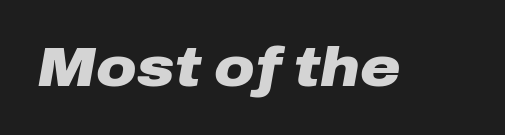
{"italic": "yes", "lean": "right", "slant_degrees": 10, "bold": "yes", "weight": "heavy", "width": "wide", "stroke_contrast": "low", "x_height": "medium", "monospaced": "no", "underline": "no", "letter_spacing": "normal", "letter_spacing_em": 0.0, "glyph_px": 55}
